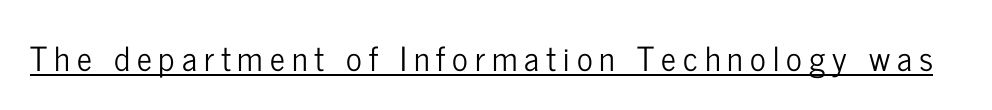
The passage shown is underscored from start to finish. Italic? Not at all — the glyphs are vertical. The face used here is proportionally spaced, like ordinary book or web type. The font family rendered here belongs to the sans-serif group. Students, note that the glyphs here are deliberately spaced far apart.
